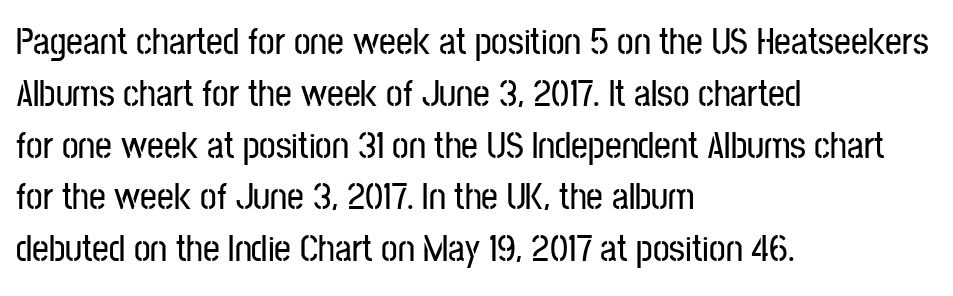
The image shows 37 px condensed sans-serif type, upright; set left-aligned, normal line spacing (1.4x), normal letter spacing, not underlined; low stroke contrast and a medium x-height.
